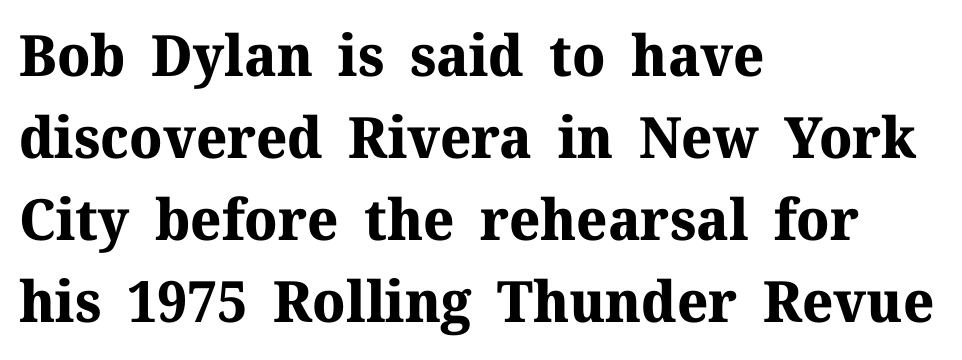
The image shows 57 px bold serif type, upright; set left-aligned, normal line spacing (1.44x), normal letter spacing, not underlined; medium stroke contrast and a medium x-height.
